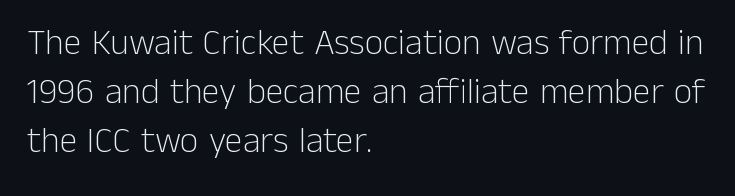
{"serif": "no", "italic": "no", "bold": "no", "weight": "light", "width": "normal", "stroke_contrast": "low", "x_height": "medium", "monospaced": "no", "underline": "no", "align": "left", "line_spacing": "normal", "line_spacing_ratio": 1.36, "letter_spacing": "normal", "letter_spacing_em": 0.0, "glyph_px": 36}
